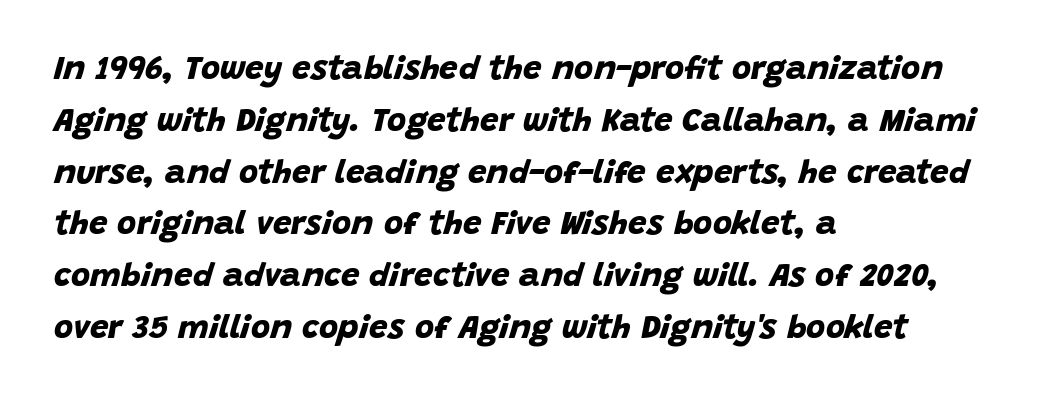
{"serif": "no", "bold": "yes", "weight": "bold", "width": "normal", "stroke_contrast": "low", "x_height": "large", "monospaced": "no", "underline": "no", "align": "left", "line_spacing": "normal", "line_spacing_ratio": 1.57, "letter_spacing": "normal", "letter_spacing_em": 0.0, "glyph_px": 33}
